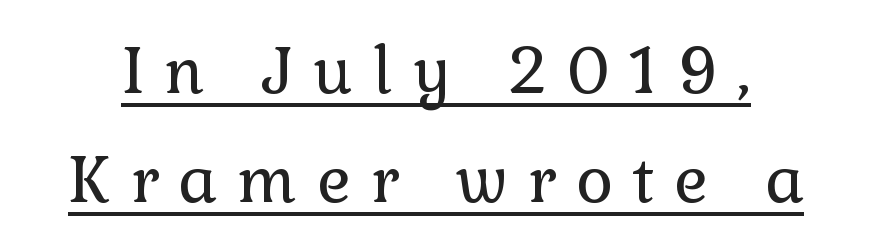
Q: Is the text bold? A: No.
Q: Is the text italic (slanted)? A: No, it is upright.
Q: Is the typeface a serif or a sans-serif typeface? A: Serif.
Q: Is the text underlined? A: Yes.
Q: Is the spacing between letters normal or unusually wide? A: Unusually wide.
Q: Width (condensed, normal, or wide)? A: Normal.
Q: x-height? A: Medium.
Q: Monospaced? A: No.
